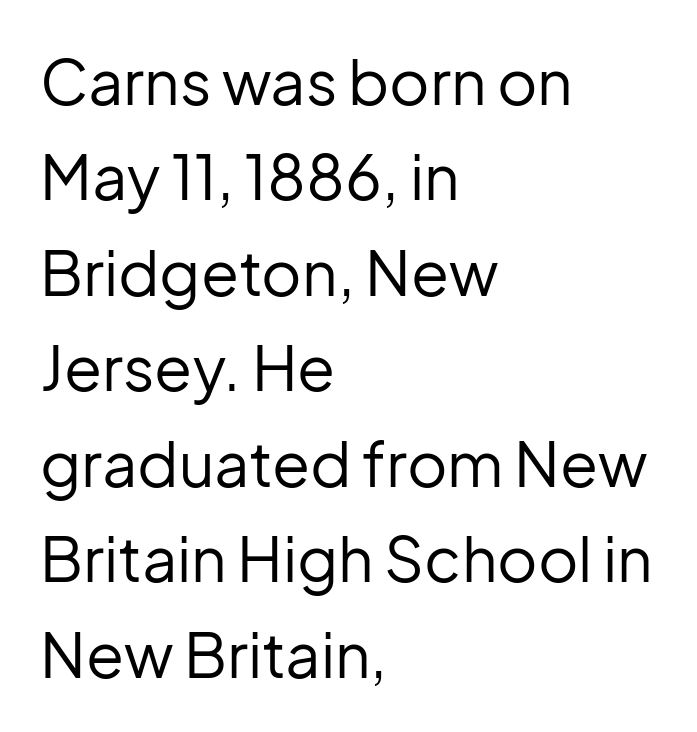
Q: Is the text bold? A: No.
Q: Is the text italic (slanted)? A: No, it is upright.
Q: Is the typeface a serif or a sans-serif typeface? A: Sans-serif.
Q: Is the text underlined? A: No.
Q: How is the paragraph aligned? A: Left-aligned.
Q: Is the spacing between letters normal or unusually wide? A: Normal.
Q: Is the spacing between lines tight, normal or loose? A: Normal.
Q: Width (condensed, normal, or wide)? A: Normal.
Q: Stroke contrast? A: Low.
Q: x-height? A: Medium.
Q: Monospaced? A: No.
